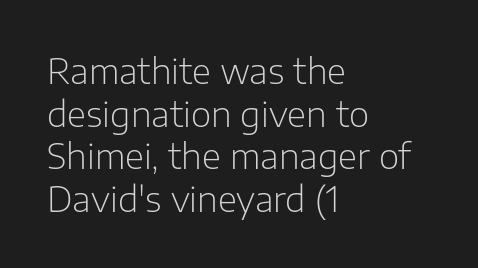
{"serif": "no", "italic": "no", "bold": "no", "weight": "light", "width": "normal", "stroke_contrast": "low", "x_height": "medium", "monospaced": "no", "underline": "no", "align": "left", "line_spacing_ratio": 1.22, "letter_spacing": "normal", "letter_spacing_em": 0.0, "glyph_px": 35}
